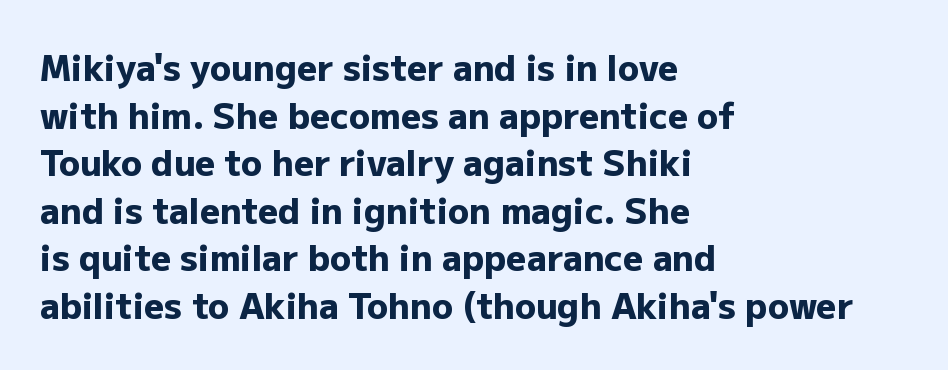
Caption: standard tracking, unaltered. Do the letters lean? They stand straight. Each new line begins a customary step beneath the previous one. The text block is weighted toward the left margin, trailing off unevenly rightward.
